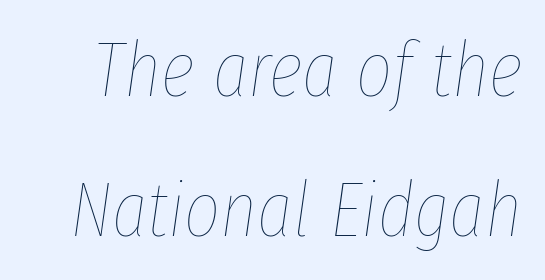
Each word holds together tightly as a unit, with standard inter-letter gaps. Stroke thickness stays within the range of a standard reading face or lighter. Lines of text with bare space underneath. Compared with ordinary roman type, these characters are visibly tilted. The passage shown is typed in a proportional face where columns would drift.
